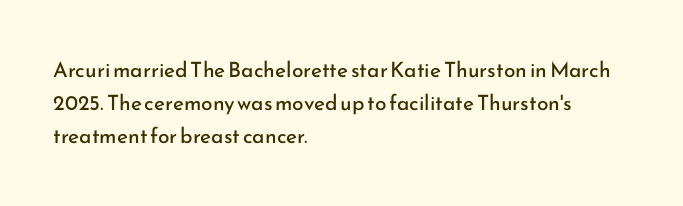
{"italic": "no", "bold": "no", "underline": "no", "align": "left", "line_spacing": "normal", "line_spacing_ratio": 1.58, "letter_spacing": "normal", "letter_spacing_em": 0.0, "glyph_px": 21}
